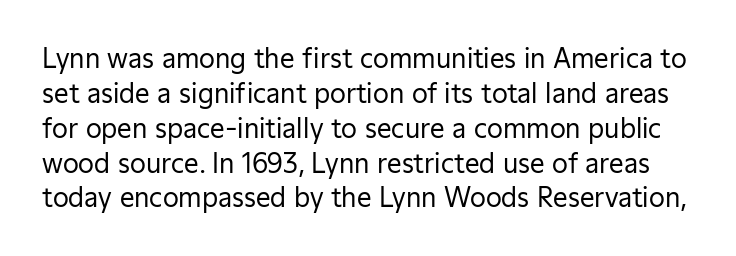
{"italic": "no", "bold": "no", "underline": "no", "line_spacing": "normal", "line_spacing_ratio": 1.34, "letter_spacing": "normal", "letter_spacing_em": 0.0, "glyph_px": 26}
